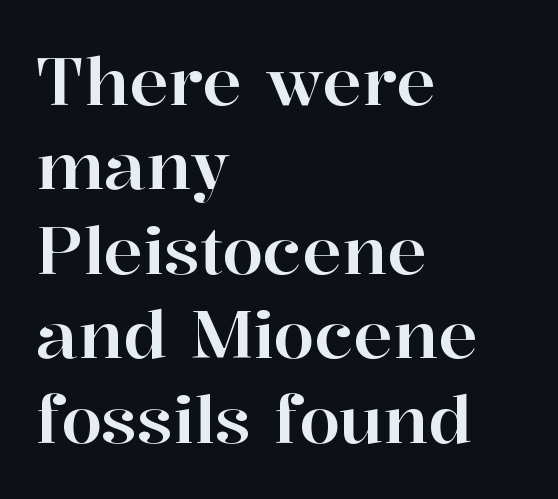
Decoration check: the copy has no underline. A typesetter would label this face a serif. Posture: upright roman. Line beginnings align vertically; line endings do not. Glyph-to-glyph distance matches everyday printed text. You could not count columns in this text — the font is proportionally spaced.
